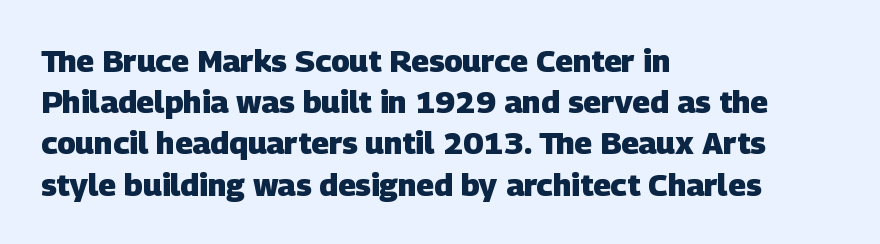
The image shows 31 px heavy sans-serif type; set left-aligned, normal line spacing (1.33x), normal letter spacing, not underlined; low stroke contrast and a large x-height.
